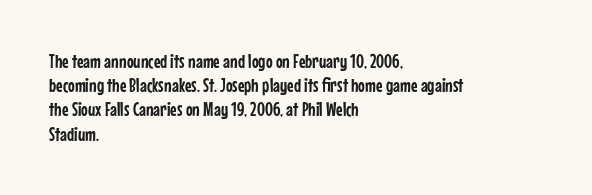
Q: Is the text italic (slanted)? A: No, it is upright.
Q: Is the text underlined? A: No.
Q: How is the paragraph aligned? A: Left-aligned.
Q: Is the spacing between letters normal or unusually wide? A: Normal.
